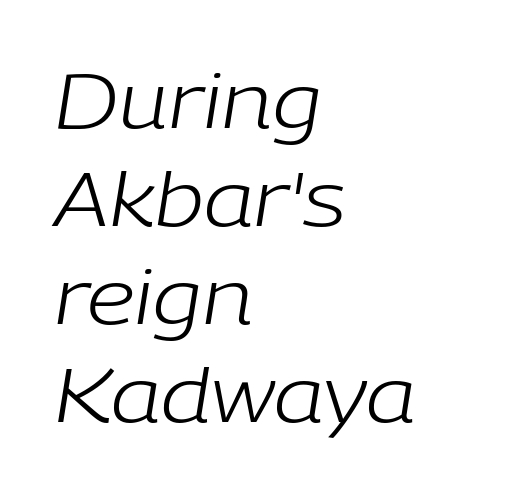
{"italic": "yes", "lean": "right", "slant_degrees": 9, "bold": "no", "weight": "light", "width": "normal", "stroke_contrast": "low", "x_height": "medium", "monospaced": "no", "underline": "no", "align": "left", "line_spacing": "normal", "line_spacing_ratio": 1.29, "letter_spacing": "normal", "letter_spacing_em": 0.0, "glyph_px": 76}
